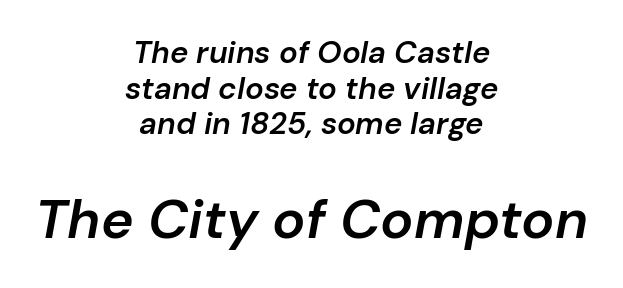
Notice how the stems are inclined rather than vertical — that's the hallmark of italics. Spacing verdict: proportional, widths tailored to each character. A bare baseline throughout the passage. Visually, the bottom section dominates because its glyphs are scaled up.
